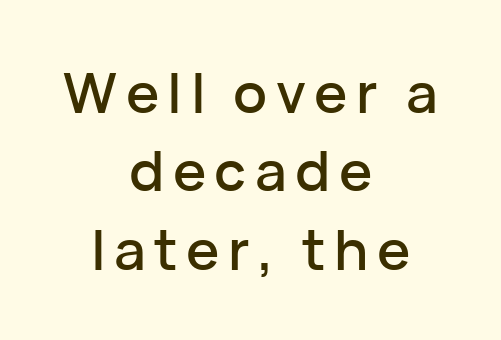
{"serif": "no", "italic": "no", "width": "normal", "stroke_contrast": "low", "x_height": "medium", "monospaced": "no", "underline": "no", "align": "center", "line_spacing": "normal", "line_spacing_ratio": 1.4, "glyph_px": 56}
